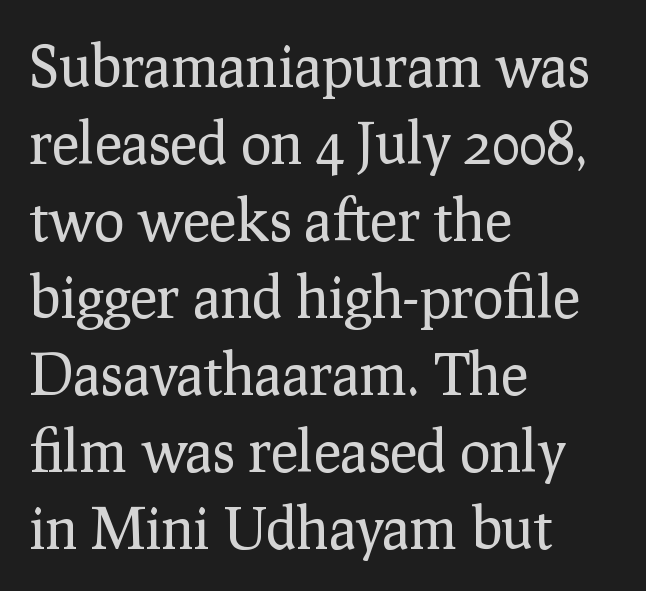
Q: Is the text bold? A: No.
Q: Is the text italic (slanted)? A: No, it is upright.
Q: Is the typeface a serif or a sans-serif typeface? A: Serif.
Q: Is the text underlined? A: No.
Q: How is the paragraph aligned? A: Left-aligned.
Q: Is the spacing between letters normal or unusually wide? A: Normal.
Q: Is the spacing between lines tight, normal or loose? A: Normal.
Q: Width (condensed, normal, or wide)? A: Normal.
Q: Stroke contrast? A: Low.
Q: x-height? A: Medium.
Q: Monospaced? A: No.
